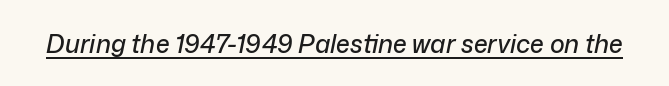
The image shows 25 px text type, italic (leaning right); set normal letter spacing, underlined.
